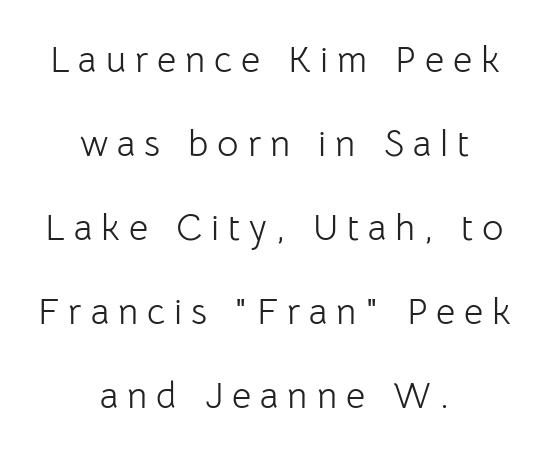
{"serif": "no", "italic": "no", "bold": "no", "weight": "light", "width": "normal", "stroke_contrast": "low", "x_height": "medium", "monospaced": "no", "underline": "no", "align": "center", "line_spacing": "loose", "line_spacing_ratio": 2.27, "letter_spacing": "wide", "letter_spacing_em": 0.24, "glyph_px": 37}
